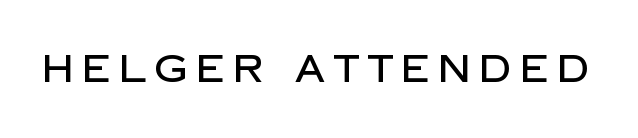
The words here are not underlined. Tracking value appears strongly positive — letters spread wide. Spacing verdict: proportional, widths tailored to each character. Letterform terminals end flat and unadorned throughout the passage. This is the regular roman posture of the typeface.
